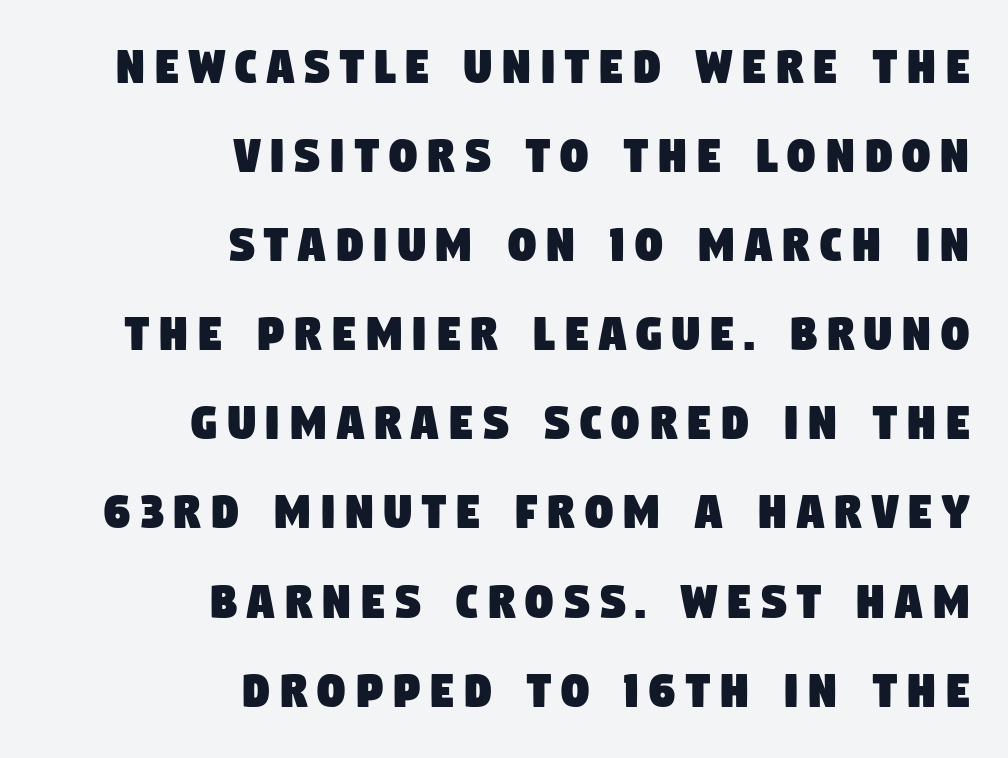
{"serif": "no", "width": "condensed", "stroke_contrast": "low", "x_height": "large", "monospaced": "no", "underline": "no", "align": "right", "line_spacing": "normal", "line_spacing_ratio": 1.62, "glyph_px": 55}
